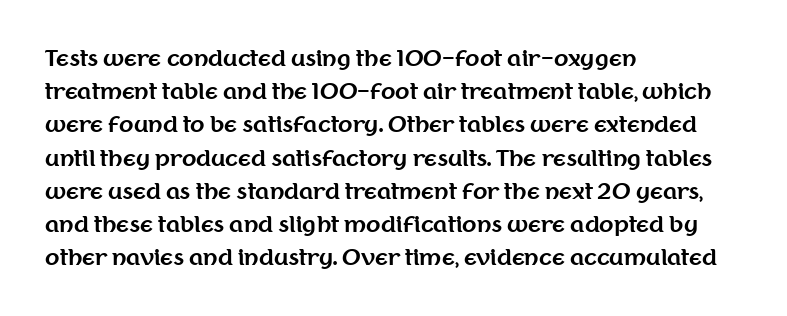
{"italic": "no", "bold": "yes", "underline": "no", "align": "left", "line_spacing": "normal", "line_spacing_ratio": 1.58, "letter_spacing": "normal", "letter_spacing_em": 0.0, "glyph_px": 21}
